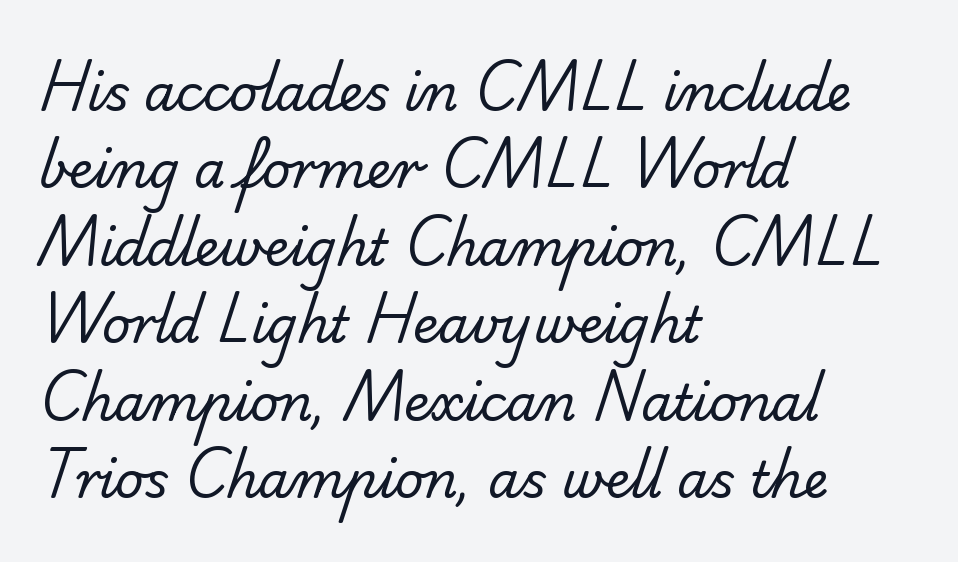
The image shows 50 px regular-weight sans-serif type; set left-aligned, normal line spacing (1.55x), normal letter spacing, not underlined; low stroke contrast and a small x-height.
